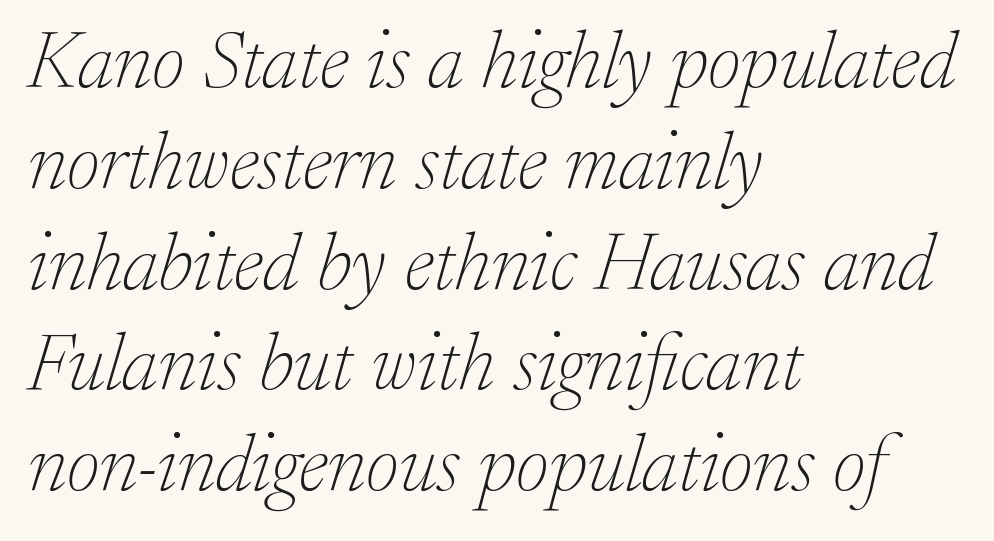
Compared with ordinary roman type, these characters are visibly tilted. Summary of weight: not heavy and not bold. Typographically, this falls in the serif category. Tracking value appears to be zero — textbook default spacing. Horizontally, the lines are justified to the leading edge only. Each letter keeps its own natural width here, so spacing adapts to shape.
